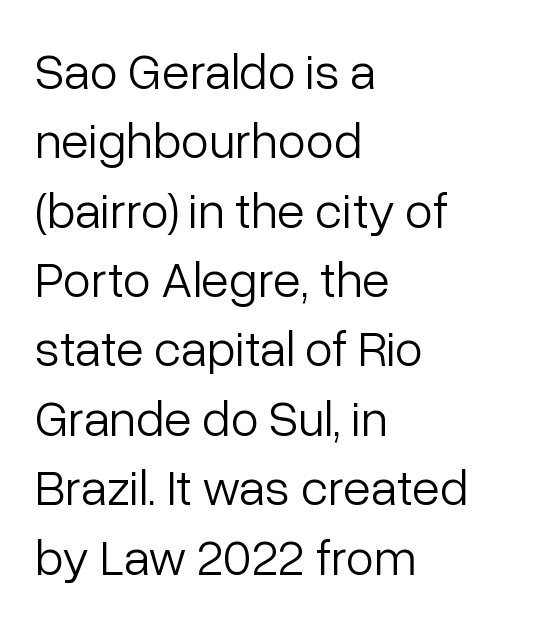
The setting favours the left margin, as ordinary paragraphs usually do. Here the designer chose a conventional face with non-uniform glyph widths. Anything drawn beneath the words? Only blank space. The typeface has the unassuming heft of standard copy or less.
